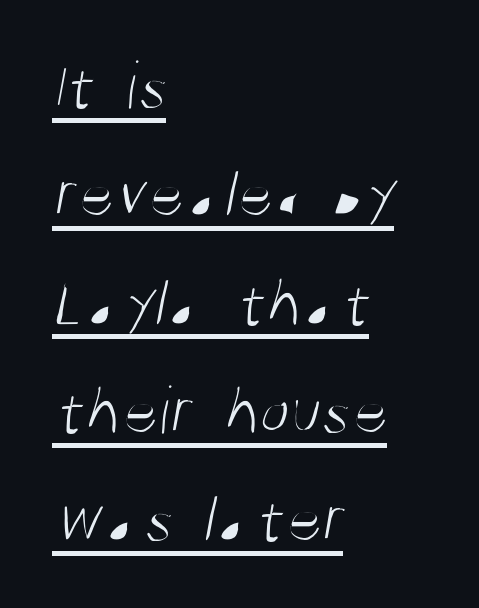
Q: Is the text bold? A: No.
Q: Is the typeface a serif or a sans-serif typeface? A: Sans-serif.
Q: Is the text underlined? A: Yes.
Q: How is the paragraph aligned? A: Left-aligned.
Q: Is the spacing between letters normal or unusually wide? A: Normal.
Q: Is the spacing between lines tight, normal or loose? A: Normal.
Q: Width (condensed, normal, or wide)? A: Condensed.
Q: Stroke contrast? A: Medium.
Q: x-height? A: Large.
Q: Monospaced? A: No.
